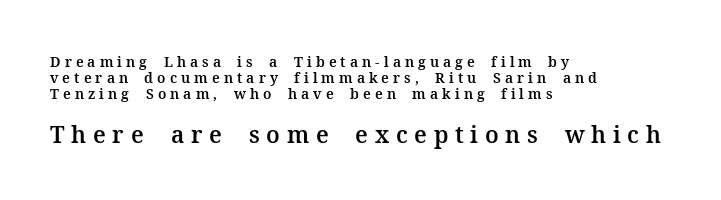
{"italic": "no", "underline": "no", "align": "left", "line_spacing": "tight", "line_spacing_ratio": 1.13, "letter_spacing": "wide", "letter_spacing_em": 0.29, "larger_block": "second", "size_ratio": 1.64, "glyph_px": 23}
